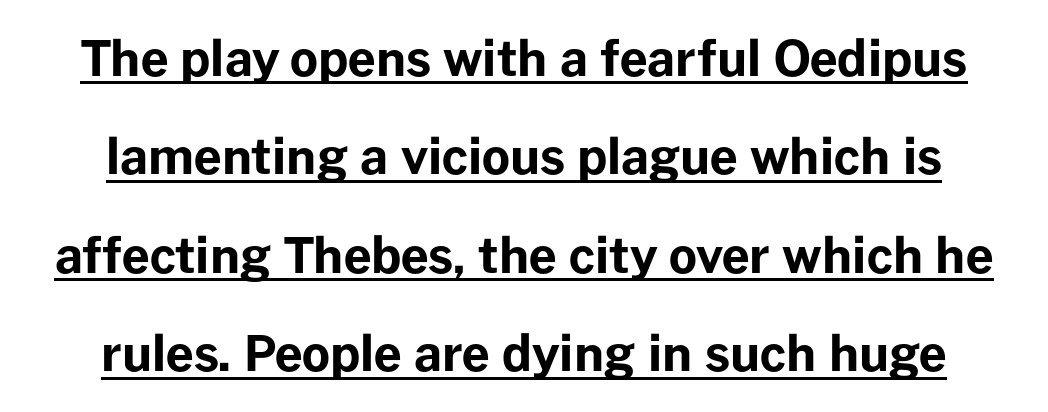
The sample's only ornament is a line tracing under the words. Students, this is bold: see how much ink each stroke carries. Designer's note — italics off, roman on. Observe the ordinary spacing: letters are neighbours, not strangers. The typeface chosen for these lines omits serifs.
